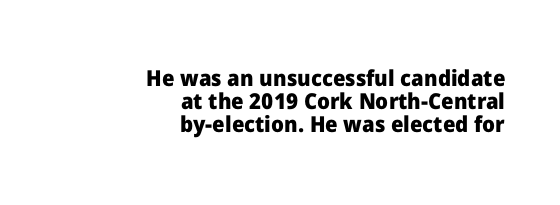
The image shows 22 px bold type, upright; set right-aligned, tight line spacing (1.05x), normal letter spacing, not underlined.
